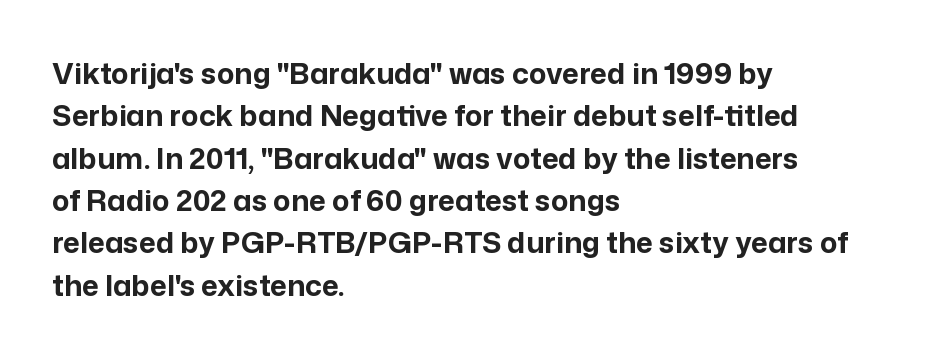
The image shows 29 px bold sans-serif type, upright; set left-aligned, normal line spacing (1.46x), normal letter spacing, not underlined; low stroke contrast and a medium x-height.
